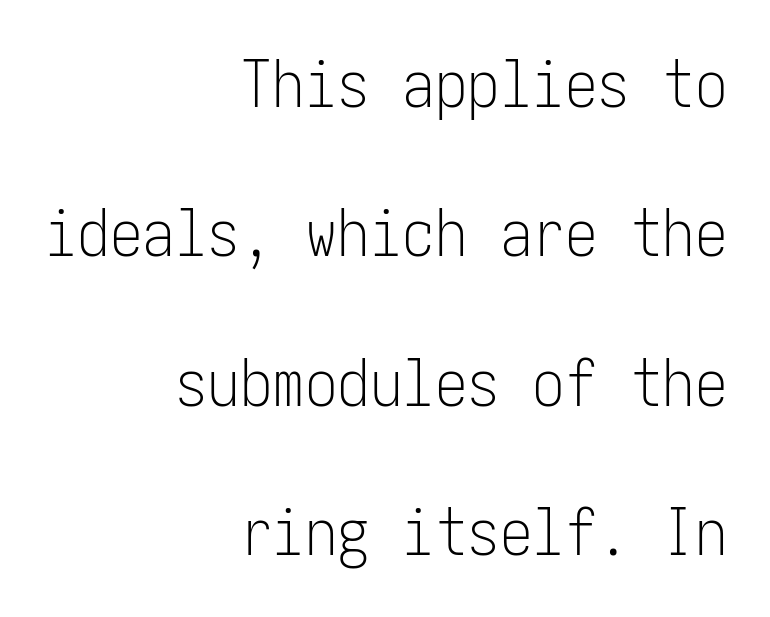
The image shows 65 px light, condensed sans-serif type, upright; set right-aligned, loose line spacing (2.3x), normal letter spacing, not underlined; low stroke contrast and a medium x-height.
